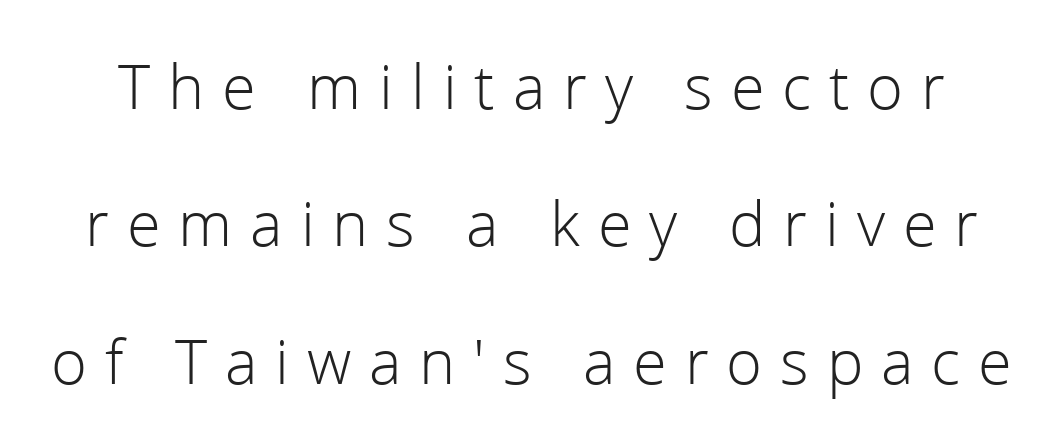
The image shows 66 px light sans-serif type, upright; set loose line spacing (2.08x), unusually wide letter spacing (+0.27 em), not underlined; low stroke contrast and a medium x-height.
